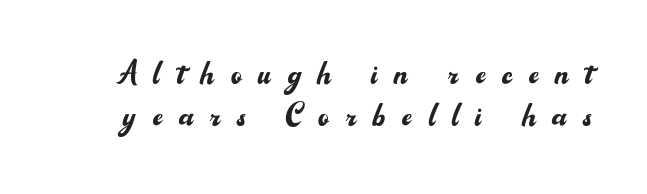
The image shows 41 px regular-weight sans-serif type; set tight line spacing (1.02x), unusually wide letter spacing (+0.41 em), not underlined; medium stroke contrast and a small x-height.
